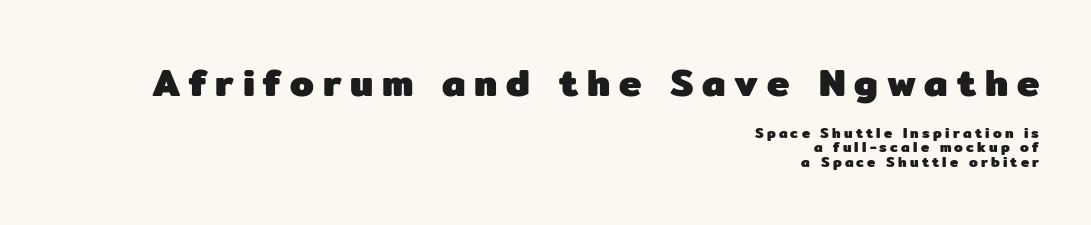
Q: Is the text bold? A: Yes.
Q: Is the text italic (slanted)? A: No, it is upright.
Q: Is the typeface a serif or a sans-serif typeface? A: Sans-serif.
Q: Is the text underlined? A: No.
Q: How is the paragraph aligned? A: Right-aligned.
Q: Is the spacing between letters normal or unusually wide? A: Unusually wide.
Q: Is the spacing between lines tight, normal or loose? A: Tight.
Q: Which block of text is set in a larger size, the first (top) or the second (bottom)? A: The first (top) one.
Q: Width (condensed, normal, or wide)? A: Normal.
Q: Stroke contrast? A: Low.
Q: x-height? A: Medium.
Q: Monospaced? A: No.
